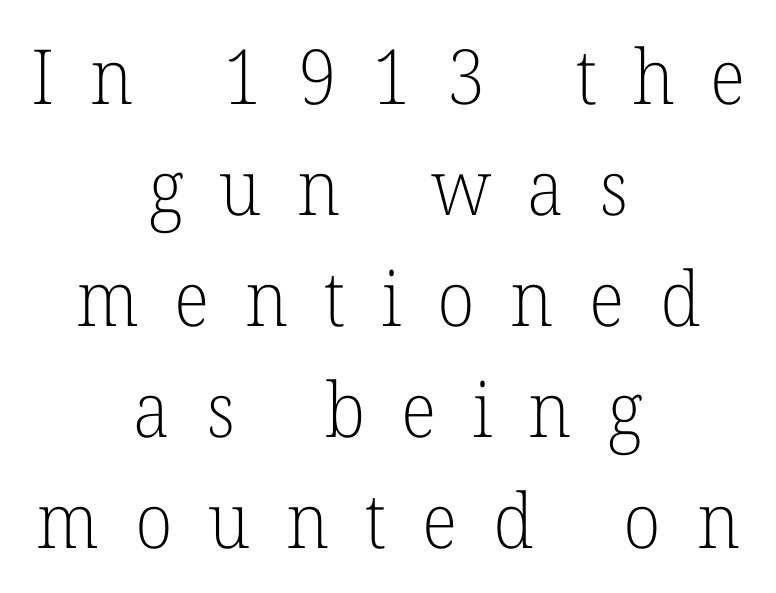
Q: Is the text bold? A: No.
Q: Is the text italic (slanted)? A: No, it is upright.
Q: Is the typeface a serif or a sans-serif typeface? A: Serif.
Q: Is the text underlined? A: No.
Q: How is the paragraph aligned? A: Centered.
Q: Is the spacing between letters normal or unusually wide? A: Unusually wide.
Q: Is the spacing between lines tight, normal or loose? A: Normal.
Q: Width (condensed, normal, or wide)? A: Normal.
Q: Stroke contrast? A: Low.
Q: x-height? A: Medium.
Q: Monospaced? A: No.
